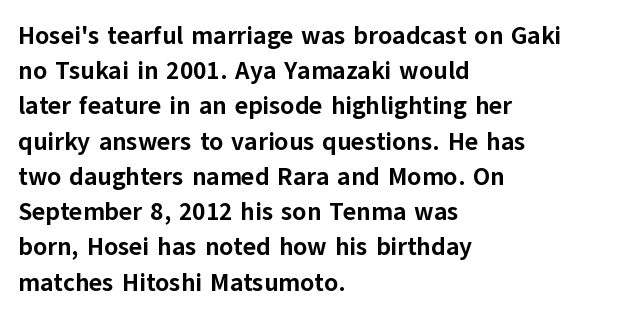
Here the glyphs are tracked normally, forming tight word shapes. Posture: upright roman. Plain, unruled lines of type. Leading matches the norm, producing a regular column.
